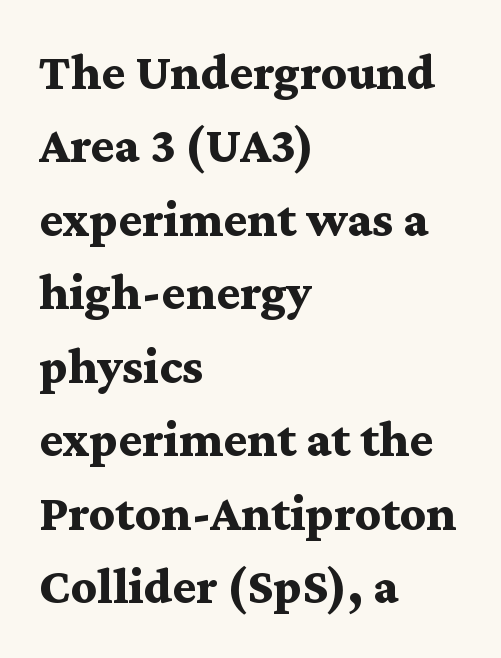
This rendering leaves character spacing at its baseline value. Check under the words: just untouched page. A normal amount of white space separates one row of letters from the next. You could not count columns in this text — the font is proportionally spaced. The passage shown is emphatically bold.
